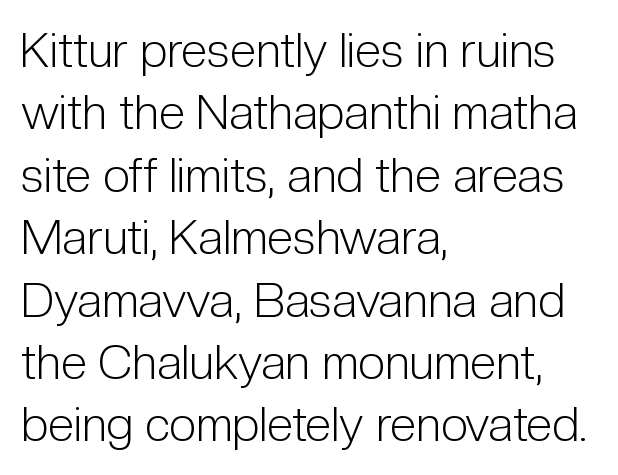
Vertical strokes here are truly vertical. Rows of type keep a routine distance in the vertical direction. Proportional: the letters do not fall into vertical columns. This rendering features lettering with no underline. This sample uses a sans-serif face. This rendering uses left alignment, leaving the right contour irregular.
